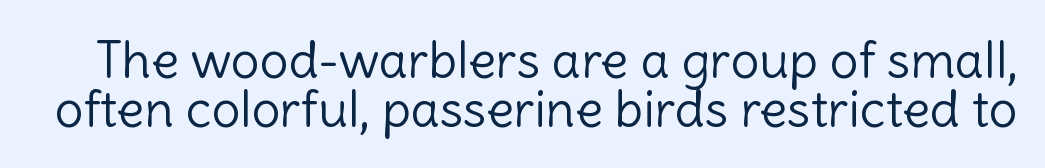
Q: Is the text bold? A: No.
Q: Is the text italic (slanted)? A: No, it is upright.
Q: Is the typeface a serif or a sans-serif typeface? A: Sans-serif.
Q: Is the text underlined? A: No.
Q: Is the spacing between letters normal or unusually wide? A: Normal.
Q: Is the spacing between lines tight, normal or loose? A: Tight.
Q: Width (condensed, normal, or wide)? A: Normal.
Q: x-height? A: Medium.
Q: Monospaced? A: No.
